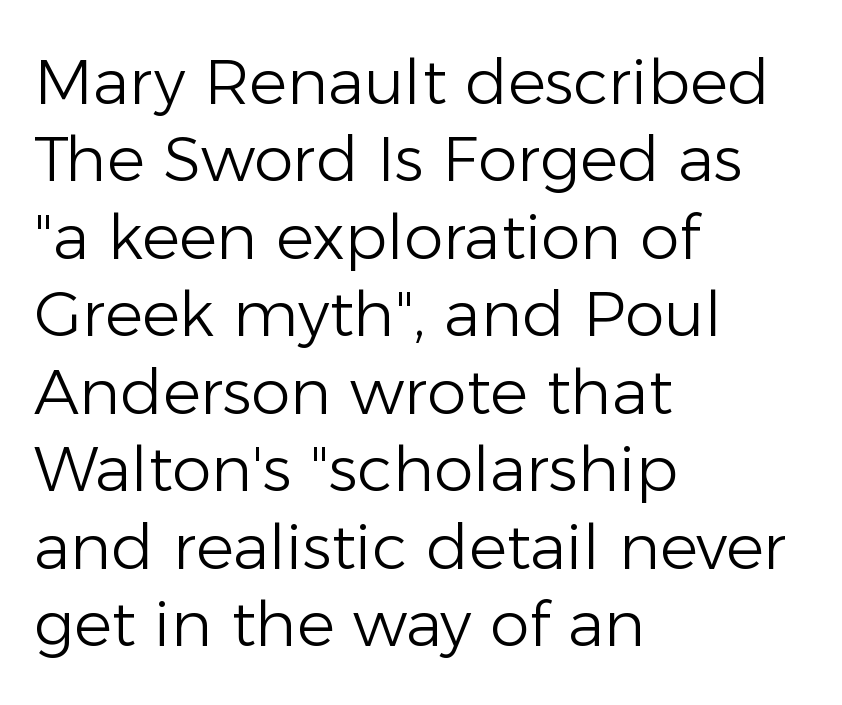
A typesetter would call this zero additional tracking. Honestly, there is no underline to notice here at all. Serif or sans? Sans — the stroke terminals are bare. The passage shown is typed in a proportional face where columns would drift. Casual observation: everything's shoved over to the left.
